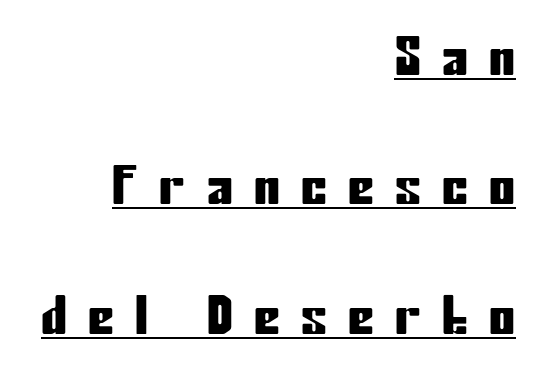
Airy leading. This sample carries an underscore along the baseline area. Vertical strokes here are truly vertical. Where is the straight margin? On the right.
